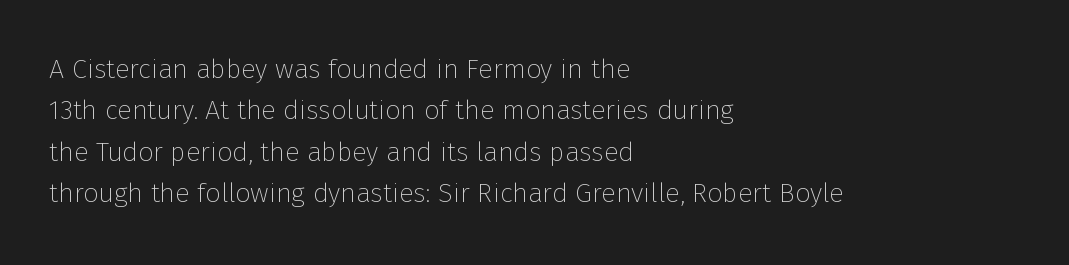
The image shows 27 px text type, upright; set left-aligned, normal line spacing (1.53x), normal letter spacing, not underlined.
